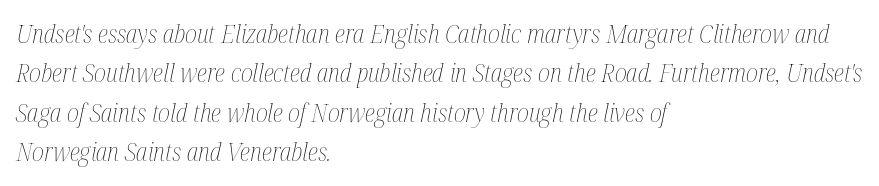
Q: Is the text bold? A: No.
Q: Is the text italic (slanted)? A: Yes, it leans right by about 12 degrees.
Q: Is the text underlined? A: No.
Q: How is the paragraph aligned? A: Left-aligned.
Q: Is the spacing between letters normal or unusually wide? A: Normal.
Q: Is the spacing between lines tight, normal or loose? A: Normal.
